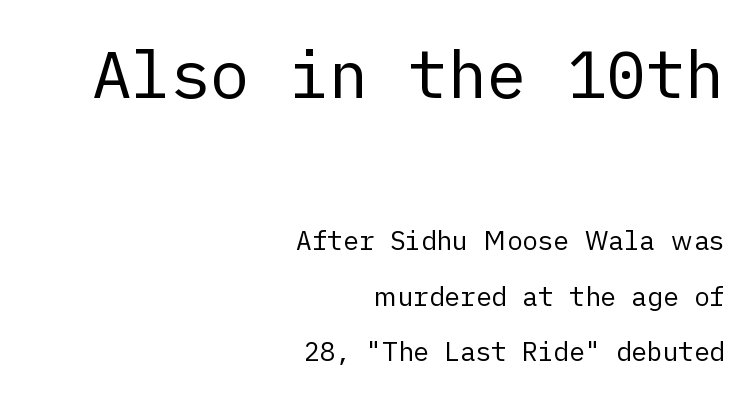
What stands out about the letter spacing? Nothing — it is the standard amount. Only glyphs here, with clear space below each row. Stem width sits at or under what a default text font uses. Each line ends at the same right margin while the left side varies. Upright lettering throughout. This layout puts the oversized block above and the modest block below.
